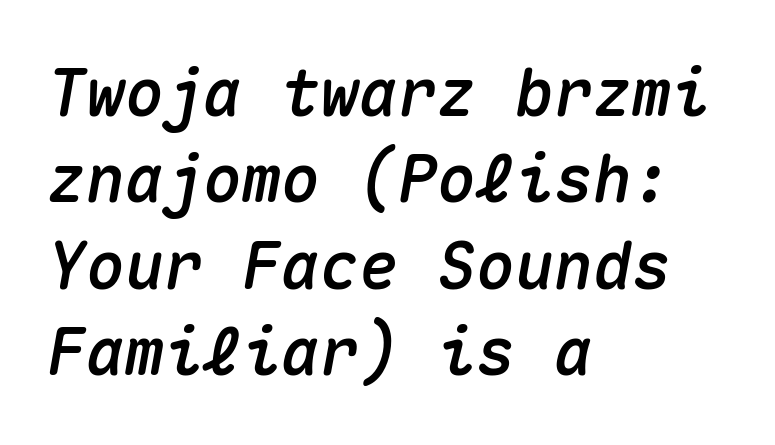
The image shows 65 px text type, italic (leaning right), monospaced; set left-aligned, normal line spacing (1.33x), normal letter spacing, not underlined; medium stroke contrast and a medium x-height.
